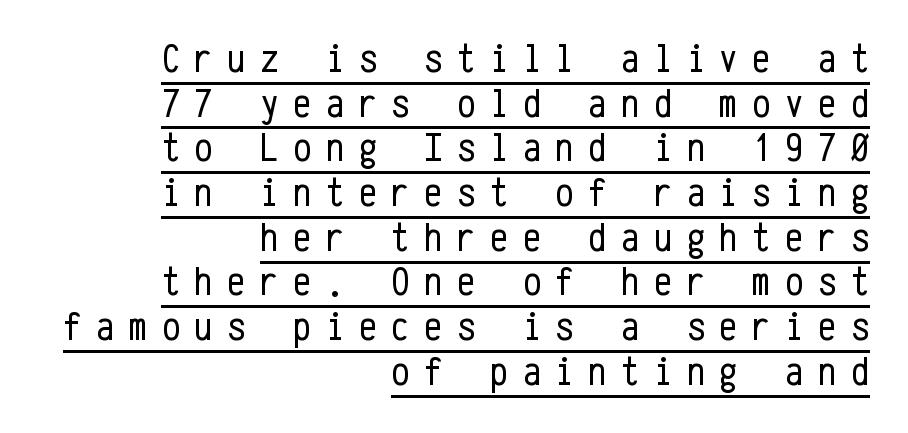
Q: Is the text bold? A: No.
Q: Is the text italic (slanted)? A: No, it is upright.
Q: Is the typeface a serif or a sans-serif typeface? A: Sans-serif.
Q: Is the text underlined? A: Yes.
Q: How is the paragraph aligned? A: Right-aligned.
Q: Is the spacing between letters normal or unusually wide? A: Unusually wide.
Q: Is the spacing between lines tight, normal or loose? A: Tight.
Q: Width (condensed, normal, or wide)? A: Condensed.
Q: Stroke contrast? A: Low.
Q: x-height? A: Medium.
Q: Monospaced? A: Yes.
